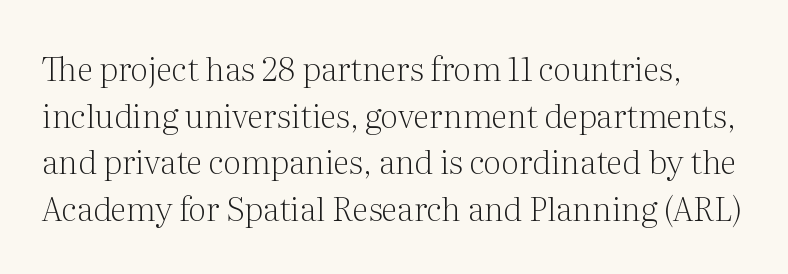
{"serif": "yes", "italic": "no", "bold": "no", "weight": "light", "width": "normal", "stroke_contrast": "medium", "x_height": "medium", "monospaced": "no", "underline": "no", "line_spacing": "normal", "line_spacing_ratio": 1.41, "letter_spacing": "normal", "letter_spacing_em": 0.0, "glyph_px": 33}
